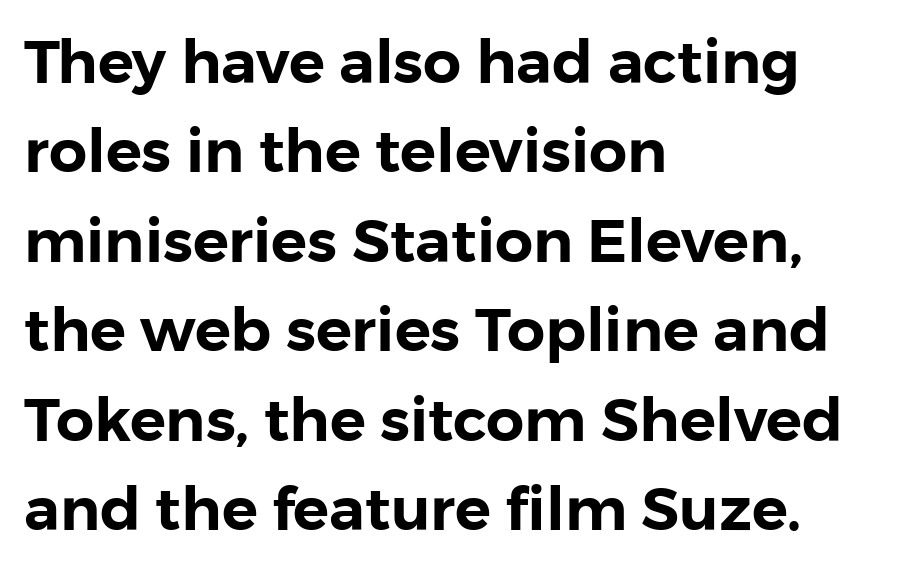
The image shows 60 px sans-serif type, upright; set left-aligned, normal line spacing (1.49x), normal letter spacing, not underlined; low stroke contrast and a medium x-height.
